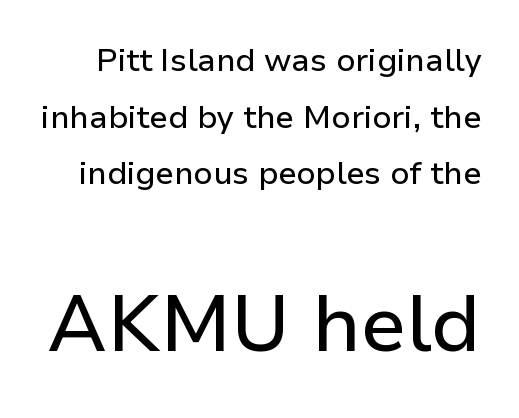
{"serif": "no", "italic": "no", "width": "normal", "stroke_contrast": "low", "x_height": "medium", "monospaced": "no", "underline": "no", "line_spacing_ratio": 1.77, "letter_spacing": "normal", "letter_spacing_em": 0.0, "larger_block": "second", "size_ratio": 2.47, "glyph_px": 79}
